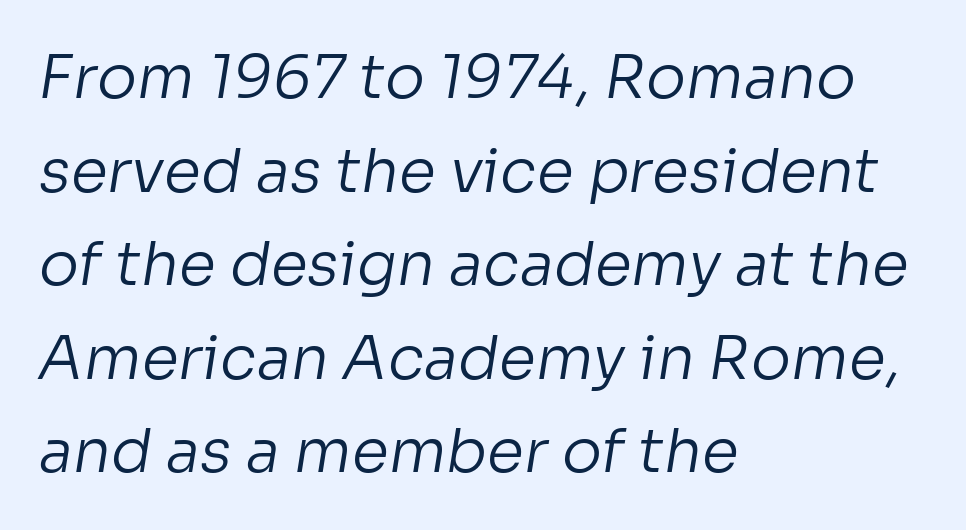
Q: Is the text bold? A: No.
Q: Is the typeface a serif or a sans-serif typeface? A: Sans-serif.
Q: Is the text underlined? A: No.
Q: How is the paragraph aligned? A: Left-aligned.
Q: Is the spacing between letters normal or unusually wide? A: Normal.
Q: Is the spacing between lines tight, normal or loose? A: Normal.
Q: Width (condensed, normal, or wide)? A: Normal.
Q: Stroke contrast? A: Low.
Q: x-height? A: Medium.
Q: Monospaced? A: No.
